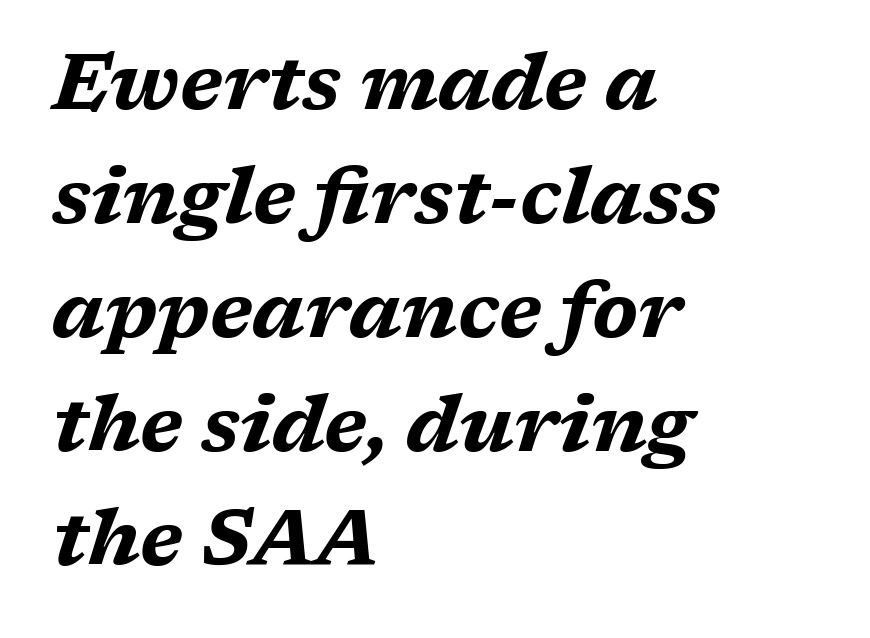
When letters slant like this, we call the style italic. Is the block centered? No — it sits flush against the left margin. You could not count columns in this text — the font is proportionally spaced. On the weight axis this lands at bold, roughly 700. Words float on clear page, feet unadorned. How are the letters spaced? Ordinarily, with no added tracking.
